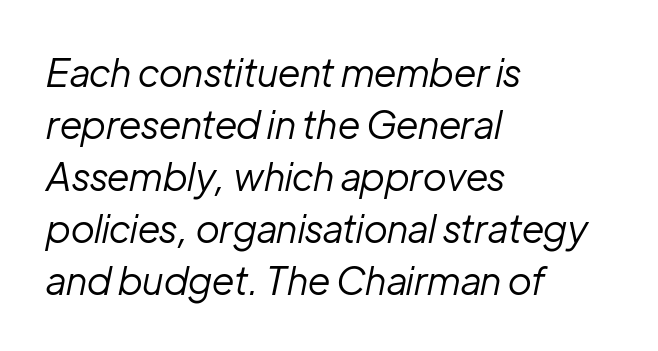
Is this a heavy cut? Hardly; it is regular or lighter. Compared with typical paragraphs, the rows here are spaced about the same. If you drew a line through each stem, it would be angled. The passage shown is typed in a proportional face where columns would drift. The zone under the glyphs is completely vacant. Typeset ragged right — the left edge is the straight one.
